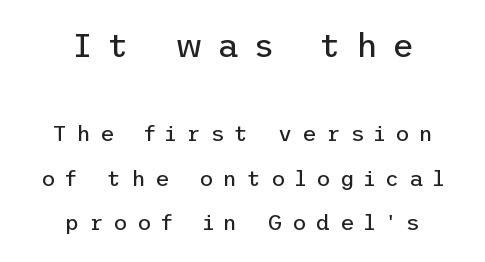
Q: Is the text bold? A: No.
Q: Is the text italic (slanted)? A: No, it is upright.
Q: Is the typeface a serif or a sans-serif typeface? A: Sans-serif.
Q: Is the text underlined? A: No.
Q: How is the paragraph aligned? A: Centered.
Q: Is the spacing between letters normal or unusually wide? A: Unusually wide.
Q: Is the spacing between lines tight, normal or loose? A: Loose.
Q: Which block of text is set in a larger size, the first (top) or the second (bottom)? A: The first (top) one.
Q: Width (condensed, normal, or wide)? A: Normal.
Q: Stroke contrast? A: Low.
Q: x-height? A: Medium.
